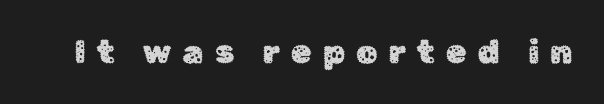
{"serif": "no", "italic": "no", "width": "normal", "stroke_contrast": "low", "x_height": "medium", "monospaced": "no", "underline": "no", "letter_spacing": "wide", "letter_spacing_em": 0.34, "glyph_px": 33}
